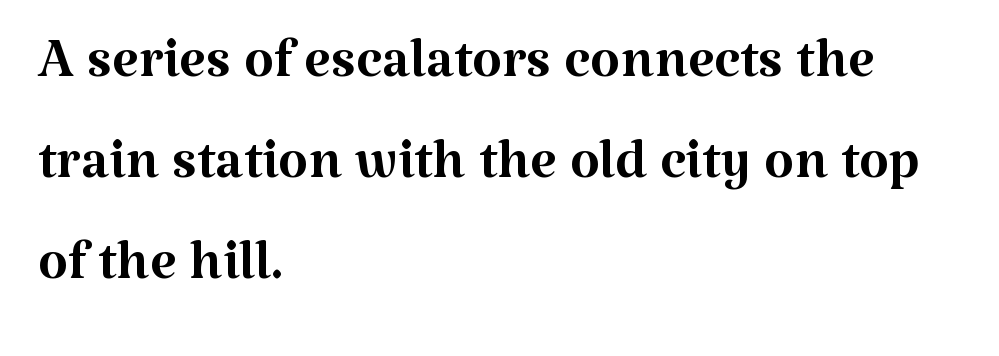
Q: Is the text bold? A: No.
Q: Is the text italic (slanted)? A: No, it is upright.
Q: Is the typeface a serif or a sans-serif typeface? A: Serif.
Q: Is the text underlined? A: No.
Q: How is the paragraph aligned? A: Left-aligned.
Q: Is the spacing between letters normal or unusually wide? A: Normal.
Q: Is the spacing between lines tight, normal or loose? A: Normal.
Q: Width (condensed, normal, or wide)? A: Normal.
Q: Stroke contrast? A: Medium.
Q: x-height? A: Medium.
Q: Monospaced? A: No.
